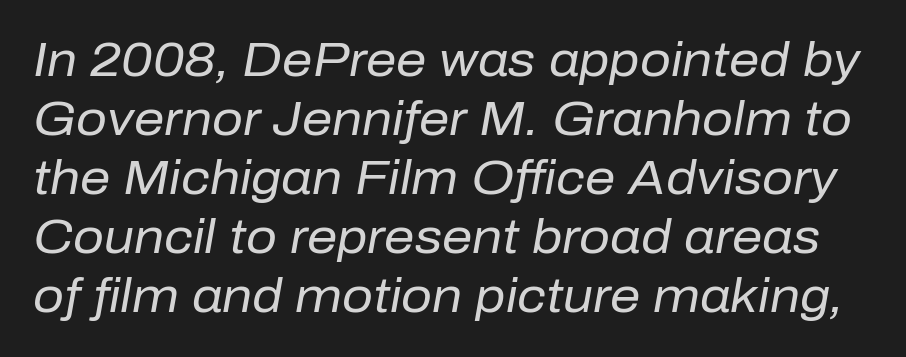
{"italic": "yes", "lean": "right", "slant_degrees": 10, "bold": "no", "weight": "regular", "width": "normal", "stroke_contrast": "low", "x_height": "medium", "monospaced": "no", "underline": "no", "line_spacing_ratio": 1.23, "letter_spacing": "normal", "letter_spacing_em": 0.0, "glyph_px": 48}
